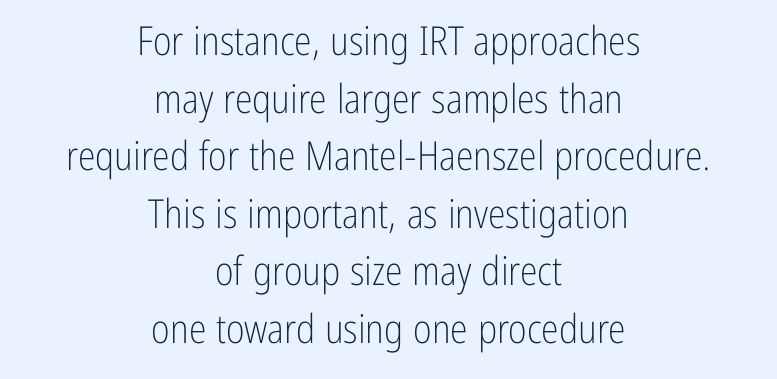
Q: Is the text bold? A: No.
Q: Is the text italic (slanted)? A: No, it is upright.
Q: Is the typeface a serif or a sans-serif typeface? A: Sans-serif.
Q: Is the text underlined? A: No.
Q: How is the paragraph aligned? A: Centered.
Q: Is the spacing between letters normal or unusually wide? A: Normal.
Q: Is the spacing between lines tight, normal or loose? A: Normal.
Q: Width (condensed, normal, or wide)? A: Condensed.
Q: Stroke contrast? A: Low.
Q: x-height? A: Medium.
Q: Monospaced? A: No.
